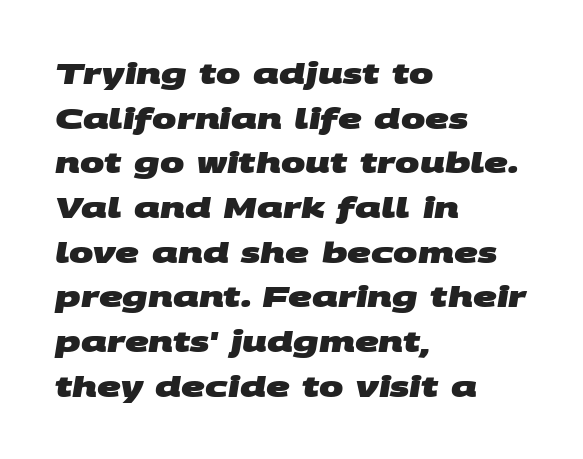
The image shows 29 px heavy, wide sans-serif type; set left-aligned, normal line spacing (1.54x), normal letter spacing, not underlined; medium stroke contrast and a large x-height.
